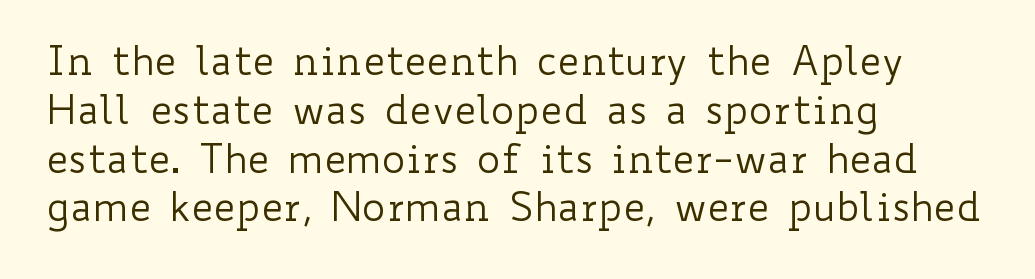
Q: Is the text bold? A: No.
Q: Is the text italic (slanted)? A: No, it is upright.
Q: Is the text underlined? A: No.
Q: How is the paragraph aligned? A: Left-aligned.
Q: Is the spacing between letters normal or unusually wide? A: Normal.
Q: Width (condensed, normal, or wide)? A: Wide.
Q: Stroke contrast? A: Low.
Q: x-height? A: Small.
Q: Monospaced? A: No.
